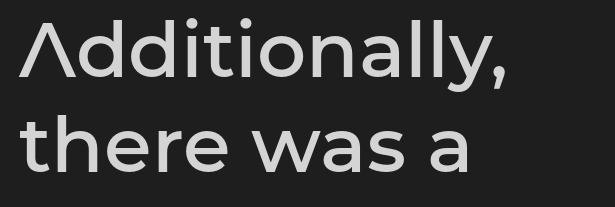
Does the weight exceed regular? Yes, but only to semibold. These lines were composed using upright roman letters. The letters advance in unequal steps, a hallmark of proportional type. Horizontal alignment here is leftward, the default for most running prose. The horizontal fit of the characters is conventional and even. Quick note: underline off.
